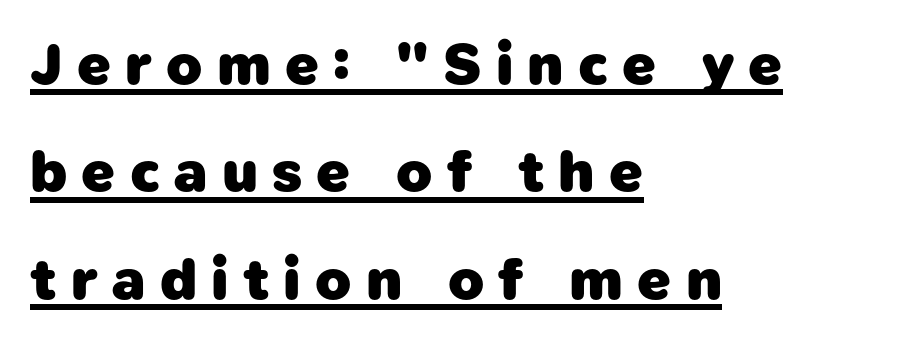
Typographic density is high because the face is bold. A sans-serif font was chosen for this passage. The lines are quadded left. Look at the tracking — it's clearly loosened, letters drifting apart. The passage shown is typed in a proportional face where columns would drift.
